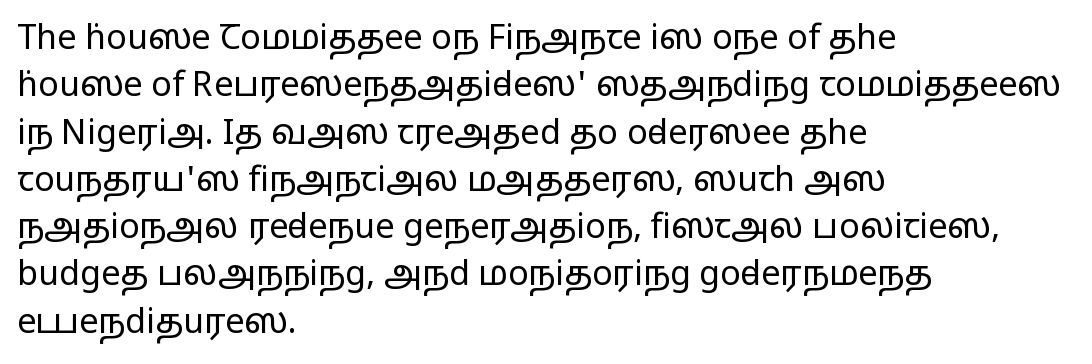
{"serif": "no", "italic": "no", "bold": "no", "weight": "regular", "width": "wide", "stroke_contrast": "low", "x_height": "medium", "monospaced": "no", "underline": "no", "align": "left", "line_spacing": "normal", "line_spacing_ratio": 1.39, "letter_spacing": "normal", "letter_spacing_em": 0.0, "glyph_px": 34}
